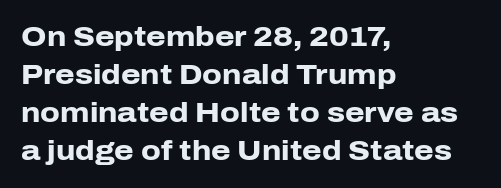
The image shows 28 px heavy sans-serif type, upright; set left-aligned, normal line spacing (1.36x), normal letter spacing, not underlined; low stroke contrast and a medium x-height.
